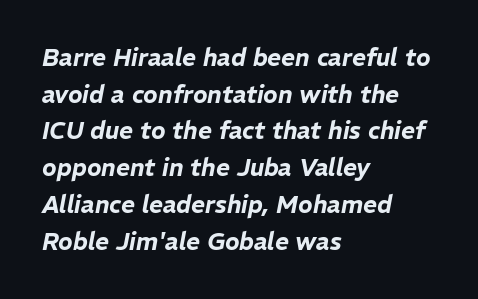
The image shows 24 px text type, italic (leaning right); set left-aligned, normal line spacing (1.53x), normal letter spacing, not underlined.
